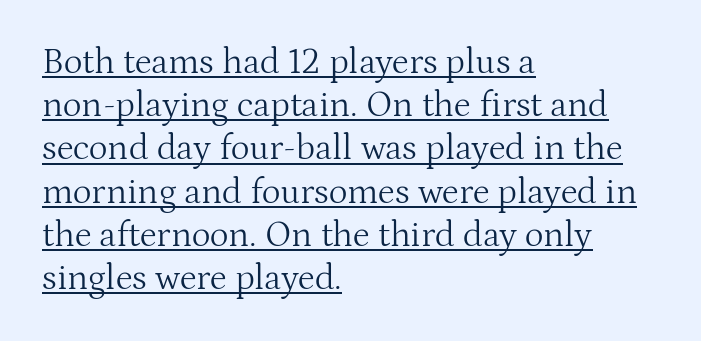
{"serif": "yes", "italic": "no", "bold": "no", "weight": "light", "width": "normal", "stroke_contrast": "medium", "x_height": "medium", "monospaced": "no", "underline": "yes", "align": "left", "line_spacing_ratio": 1.2, "letter_spacing": "normal", "letter_spacing_em": 0.0, "glyph_px": 36}
